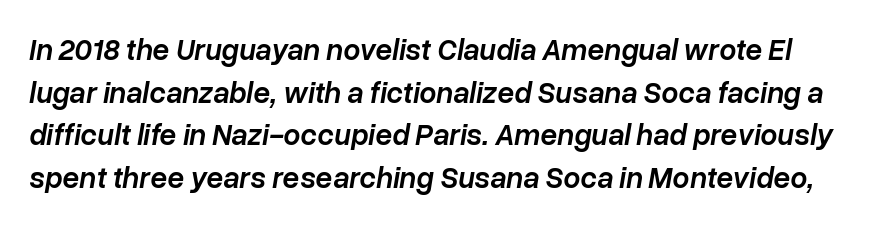
Q: Is the text bold? A: Semi-bold.
Q: Is the text italic (slanted)? A: Yes, it leans right by about 10 degrees.
Q: Is the text underlined? A: No.
Q: Is the spacing between letters normal or unusually wide? A: Normal.
Q: Is the spacing between lines tight, normal or loose? A: Normal.
Q: Width (condensed, normal, or wide)? A: Normal.
Q: Stroke contrast? A: Low.
Q: x-height? A: Medium.
Q: Monospaced? A: No.
